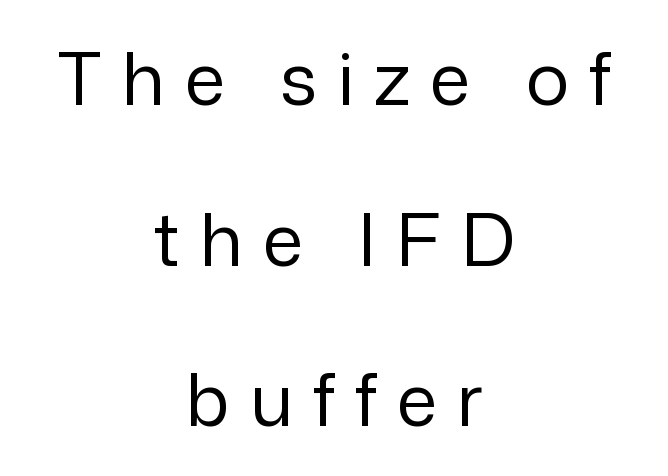
Q: Is the text bold? A: No.
Q: Is the text italic (slanted)? A: No, it is upright.
Q: Is the typeface a serif or a sans-serif typeface? A: Sans-serif.
Q: Is the text underlined? A: No.
Q: How is the paragraph aligned? A: Centered.
Q: Is the spacing between letters normal or unusually wide? A: Unusually wide.
Q: Is the spacing between lines tight, normal or loose? A: Loose.
Q: Width (condensed, normal, or wide)? A: Normal.
Q: Stroke contrast? A: Low.
Q: x-height? A: Medium.
Q: Monospaced? A: No.
